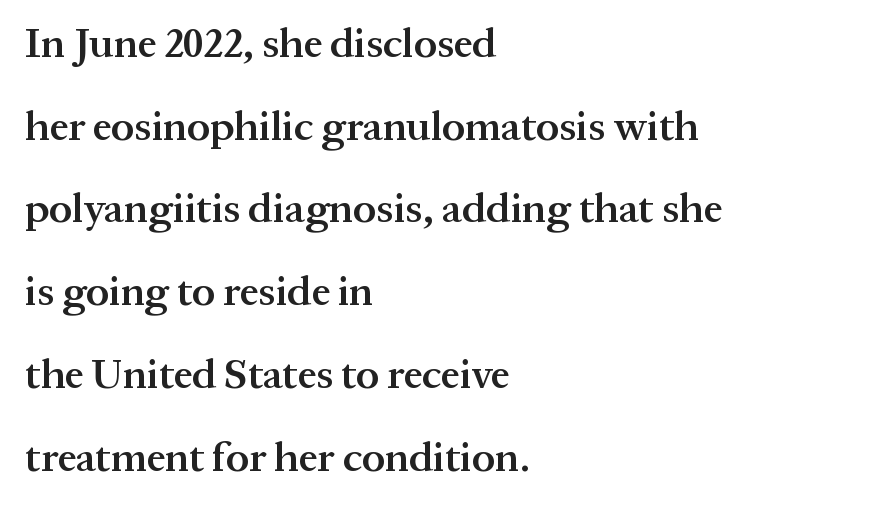
In terms of letterspacing, this is plain default setting. Horizontally, the lines are justified to the leading edge only. The line-height multiplier appears high, well above default. These lines were composed using upright roman letters. This is moderately heavy type, rendered in semibold. Varying glyph widths throughout — classic text-font behaviour.
